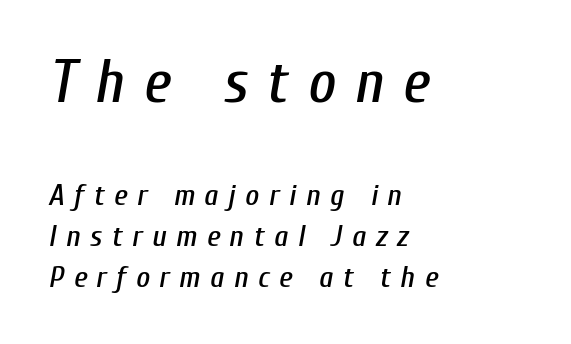
{"italic": "yes", "lean": "right", "slant_degrees": 10, "width": "condensed", "stroke_contrast": "low", "x_height": "medium", "monospaced": "no", "underline": "no", "align": "left", "line_spacing": "normal", "line_spacing_ratio": 1.37, "letter_spacing": "wide", "letter_spacing_em": 0.32, "larger_block": "first", "size_ratio": 2.0, "glyph_px": 60}
